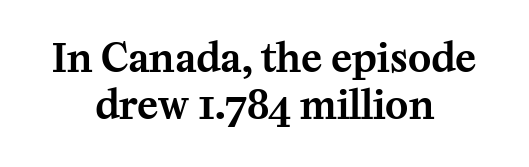
Q: Is the text italic (slanted)? A: No, it is upright.
Q: Is the typeface a serif or a sans-serif typeface? A: Serif.
Q: Is the text underlined? A: No.
Q: How is the paragraph aligned? A: Centered.
Q: Is the spacing between letters normal or unusually wide? A: Normal.
Q: Width (condensed, normal, or wide)? A: Normal.
Q: Stroke contrast? A: Medium.
Q: x-height? A: Medium.
Q: Monospaced? A: No.
